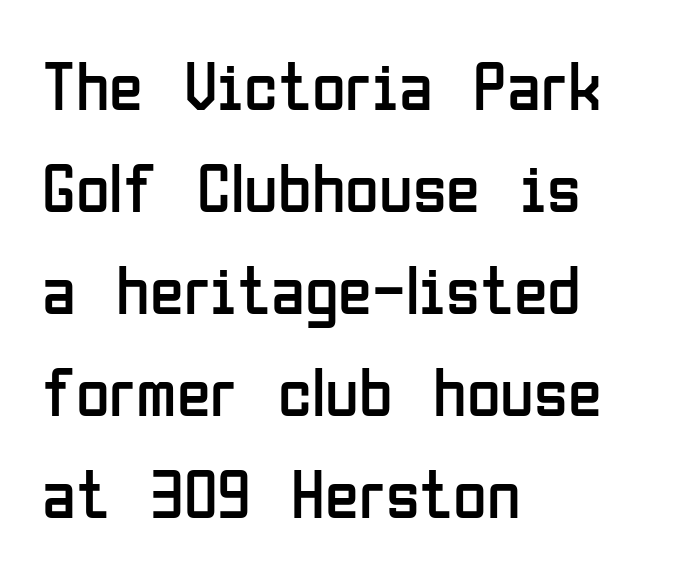
Words float on clear page, feet unadorned. The compositor pushed each line to the left boundary. Leading matches the norm, producing a regular column. The letters advance in unequal steps, a hallmark of proportional type. The glyphs in this specimen are sans serif.
